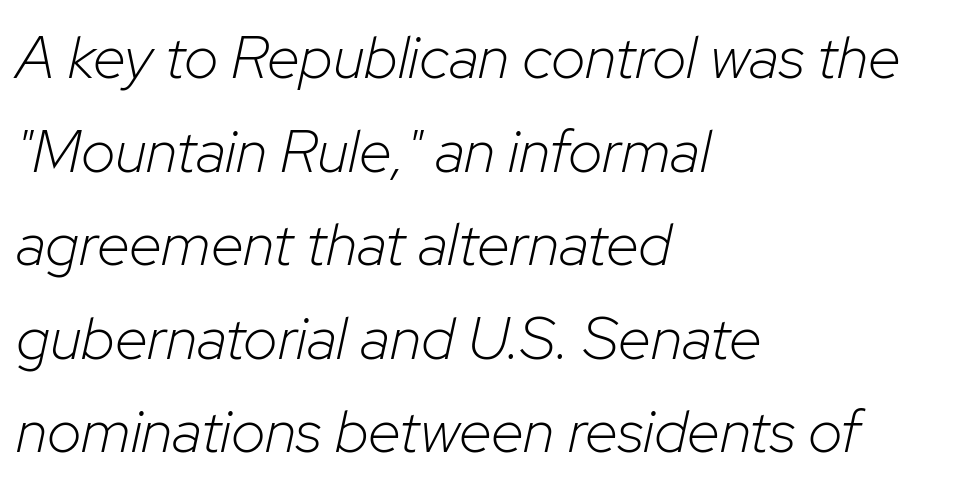
The image shows 60 px light type, italic (leaning right); set left-aligned, normal line spacing (1.56x), normal letter spacing, not underlined; low stroke contrast and a medium x-height.
